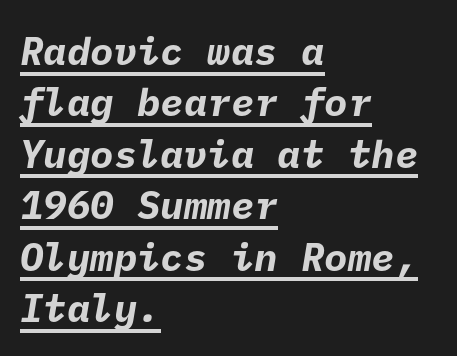
{"serif": "no", "bold": "yes", "weight": "bold", "width": "normal", "stroke_contrast": "low", "x_height": "medium", "underline": "yes", "align": "left", "line_spacing": "normal", "line_spacing_ratio": 1.32, "letter_spacing": "normal", "letter_spacing_em": 0.0, "glyph_px": 39}
